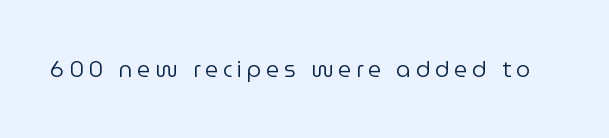
The image shows 23 px text type, upright; set unusually wide letter spacing (+0.2 em), not underlined.
